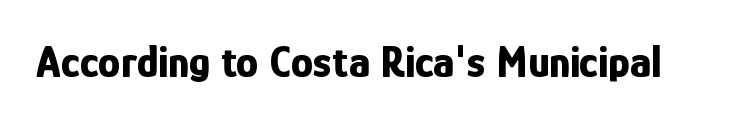
Think of a printed novel: that variable character pitch is what you see here. Quick note: underline off. Are there feet on the stems? There aren't — it's a sans. In terms of letterspacing, this is plain default setting.
